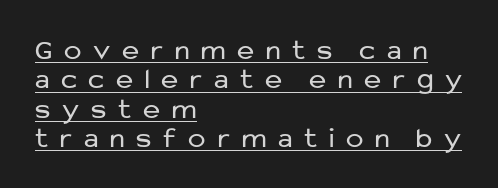
Q: Is the text bold? A: No.
Q: Is the text italic (slanted)? A: No, it is upright.
Q: Is the typeface a serif or a sans-serif typeface? A: Sans-serif.
Q: Is the text underlined? A: Yes.
Q: How is the paragraph aligned? A: Left-aligned.
Q: Is the spacing between letters normal or unusually wide? A: Unusually wide.
Q: Is the spacing between lines tight, normal or loose? A: Tight.
Q: Width (condensed, normal, or wide)? A: Normal.
Q: Stroke contrast? A: Low.
Q: x-height? A: Medium.
Q: Monospaced? A: No.
